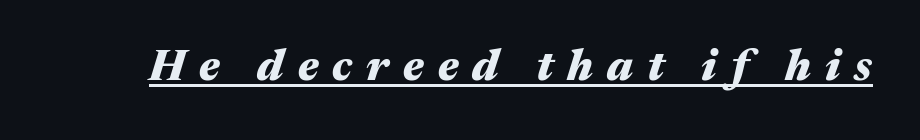
Look at the tracking — it's clearly loosened, letters drifting apart. There's an unmistakable incline to the writing here. Each line of the rendering has a horizontal stroke beneath the glyphs. Its strokes are broad and dark, the hallmark of bold type.
